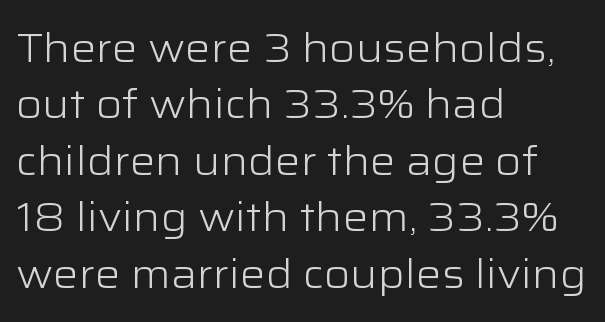
The image shows 40 px light, wide sans-serif type, upright; set left-aligned, normal line spacing (1.41x), normal letter spacing, not underlined; low stroke contrast and a medium x-height.
